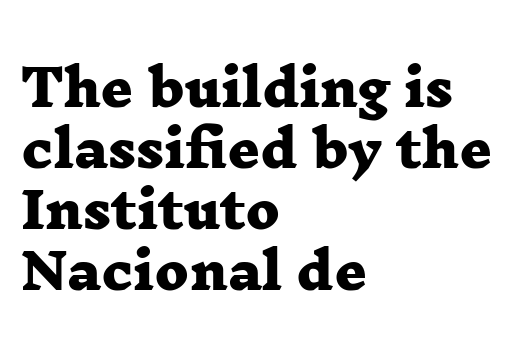
Q: Is the text bold? A: Yes.
Q: Is the typeface a serif or a sans-serif typeface? A: Serif.
Q: Is the text underlined? A: No.
Q: How is the paragraph aligned? A: Left-aligned.
Q: Is the spacing between letters normal or unusually wide? A: Normal.
Q: Width (condensed, normal, or wide)? A: Wide.
Q: Stroke contrast? A: Low.
Q: x-height? A: Medium.
Q: Monospaced? A: No.
